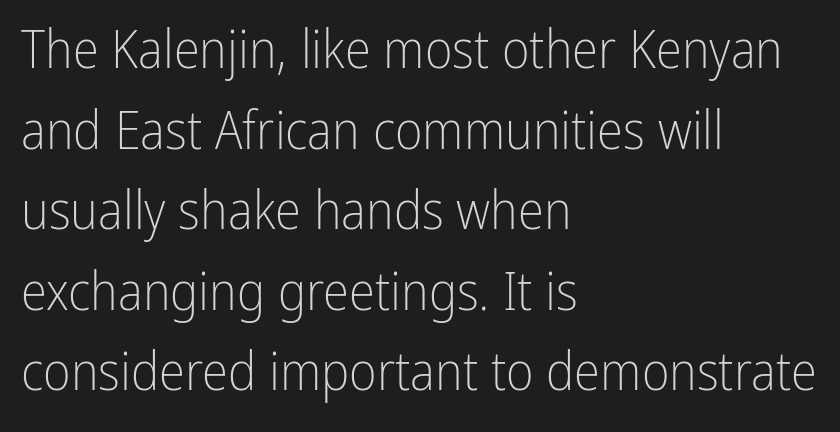
A typesetter would call this proportional, since set widths differ per character. The vertical gap from one line to the next is medium. This is roman type, the default non-slanted kind. Visually the block forms a straight wall on the left and a jagged coastline on the right.
